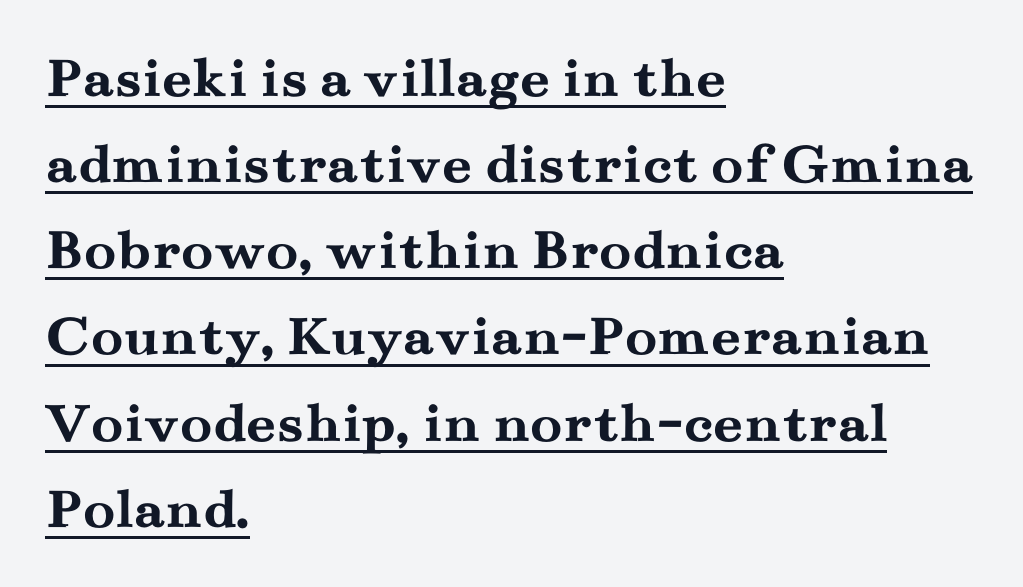
These characters rest on top of a visible drawn line. Every row of glyphs begins at an identical x-position on the left. Leading: standard. These lines are composed in type with serifs.
